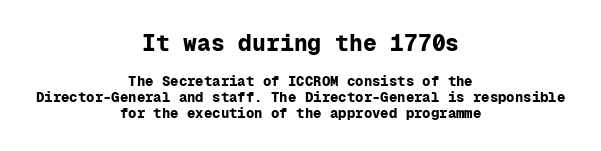
The image shows 23 px bold type, upright; set centered, tight line spacing (1.13x), normal letter spacing, not underlined; the first (top) block is 1.64x larger.
